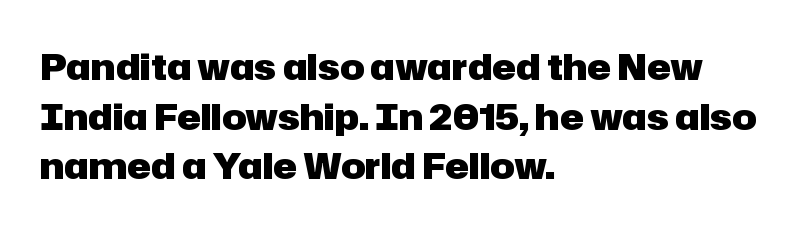
Q: Is the text bold? A: Yes.
Q: Is the text italic (slanted)? A: No, it is upright.
Q: Is the typeface a serif or a sans-serif typeface? A: Sans-serif.
Q: Is the text underlined? A: No.
Q: How is the paragraph aligned? A: Left-aligned.
Q: Is the spacing between letters normal or unusually wide? A: Normal.
Q: Is the spacing between lines tight, normal or loose? A: Normal.
Q: Width (condensed, normal, or wide)? A: Normal.
Q: Stroke contrast? A: Low.
Q: x-height? A: Medium.
Q: Monospaced? A: No.
